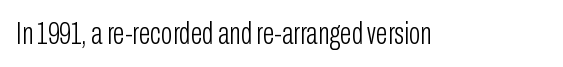
Here the designer chose a conventional face with non-uniform glyph widths. Serif or sans? Sans — the stroke terminals are bare. The lettering holds an erect, upright posture throughout. A quiet, ordinary-to-light weight characterises the typeface. The gaps between neighbouring characters are ordinary and unremarkable.
